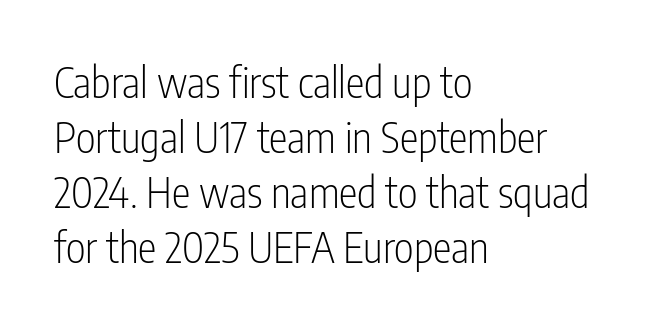
The image shows 42 px light, condensed sans-serif type, upright; set left-aligned, normal line spacing (1.31x), normal letter spacing, not underlined; low stroke contrast and a medium x-height.
